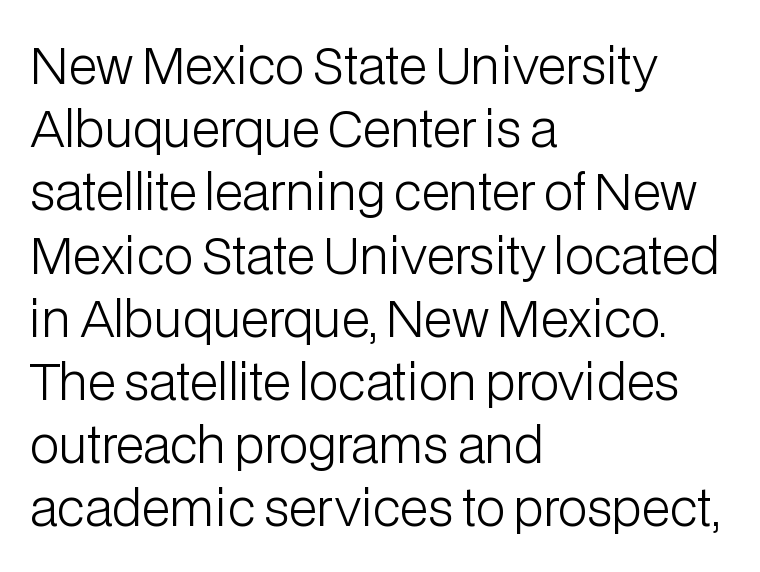
{"serif": "no", "italic": "no", "bold": "no", "weight": "light", "width": "normal", "stroke_contrast": "low", "x_height": "medium", "monospaced": "no", "underline": "no", "align": "left", "line_spacing": "normal", "line_spacing_ratio": 1.29, "letter_spacing": "normal", "letter_spacing_em": 0.0, "glyph_px": 49}
